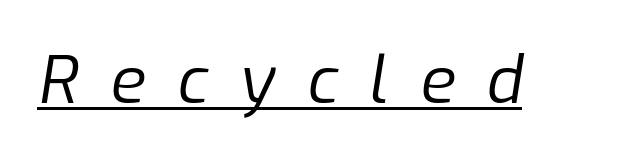
Here the designer chose a conventional face with non-uniform glyph widths. Is the type heavy? It reads as light-to-regular instead. The glyphs look as if they've been sheared to an angle. Glyph-to-glyph distance is far greater than everyday printed text.
